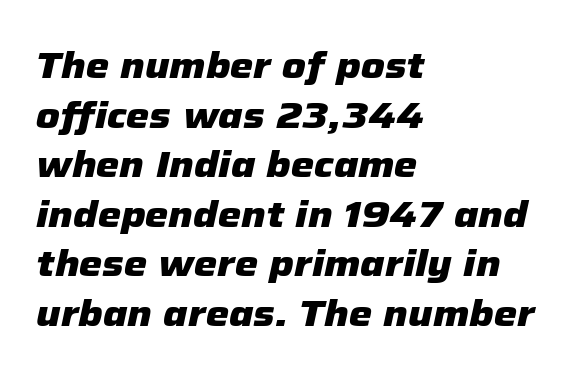
The image shows 37 px heavy type, italic (leaning right); set left-aligned, normal line spacing (1.34x), normal letter spacing, not underlined; low stroke contrast and a medium x-height.
